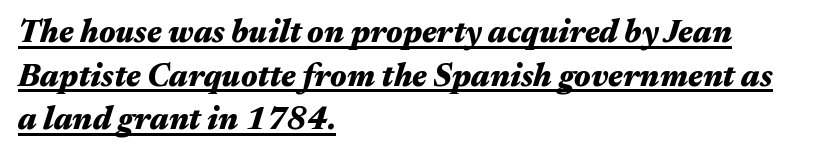
{"italic": "yes", "lean": "right", "slant_degrees": 17, "bold": "yes", "weight": "heavy", "width": "wide", "stroke_contrast": "medium", "x_height": "medium", "monospaced": "no", "underline": "yes", "align": "left", "line_spacing": "normal", "line_spacing_ratio": 1.36, "letter_spacing": "normal", "letter_spacing_em": 0.0, "glyph_px": 32}
